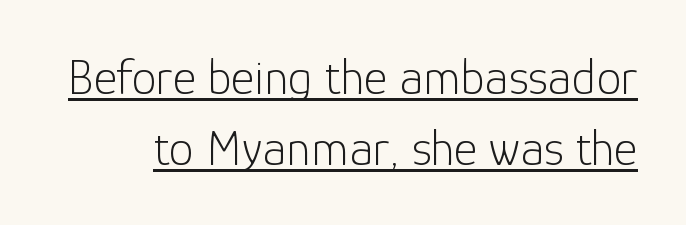
Q: Is the text bold? A: No.
Q: Is the text italic (slanted)? A: No, it is upright.
Q: Is the typeface a serif or a sans-serif typeface? A: Sans-serif.
Q: Is the text underlined? A: Yes.
Q: Is the spacing between letters normal or unusually wide? A: Normal.
Q: Is the spacing between lines tight, normal or loose? A: Normal.
Q: Width (condensed, normal, or wide)? A: Normal.
Q: Stroke contrast? A: Low.
Q: x-height? A: Medium.
Q: Monospaced? A: No.
